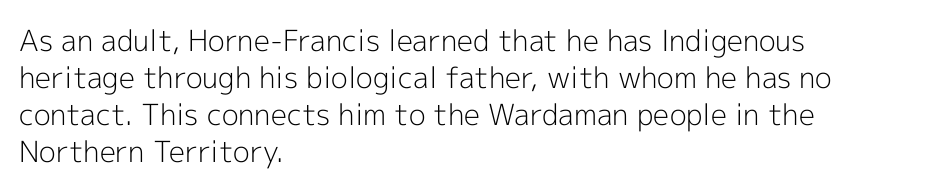
{"serif": "no", "italic": "no", "bold": "no", "weight": "light", "width": "normal", "x_height": "medium", "monospaced": "no", "underline": "no", "align": "left", "line_spacing": "normal", "line_spacing_ratio": 1.28, "letter_spacing": "normal", "letter_spacing_em": 0.0, "glyph_px": 29}
